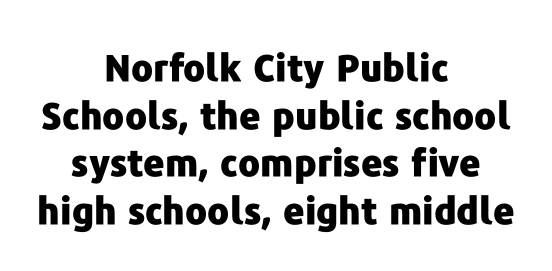
The image shows 37 px heavy sans-serif type, upright; set centered, normal line spacing (1.29x), normal letter spacing, not underlined; low stroke contrast and a medium x-height.
